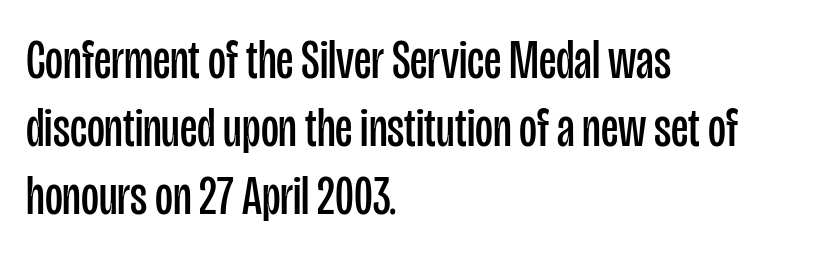
{"serif": "no", "italic": "no", "bold": "no", "weight": "regular", "width": "condensed", "stroke_contrast": "low", "x_height": "large", "monospaced": "no", "underline": "no", "align": "left", "line_spacing_ratio": 1.24, "letter_spacing": "normal", "letter_spacing_em": 0.0, "glyph_px": 55}
